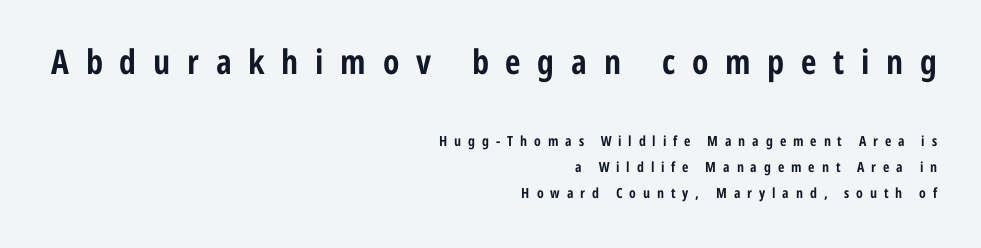
Q: Is the text bold? A: Yes.
Q: Is the text italic (slanted)? A: No, it is upright.
Q: Is the typeface a serif or a sans-serif typeface? A: Sans-serif.
Q: Is the text underlined? A: No.
Q: How is the paragraph aligned? A: Right-aligned.
Q: Is the spacing between letters normal or unusually wide? A: Unusually wide.
Q: Which block of text is set in a larger size, the first (top) or the second (bottom)? A: The first (top) one.
Q: Width (condensed, normal, or wide)? A: Condensed.
Q: Stroke contrast? A: Low.
Q: x-height? A: Medium.
Q: Monospaced? A: No.
